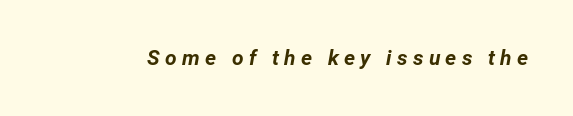
Does extra space separate the letters? Yes, quite a lot of it. Each row of text sits above clean, open space. The letters are bold, with thick, heavy strokes. You can tell it's italic because the verticals aren't actually vertical.
